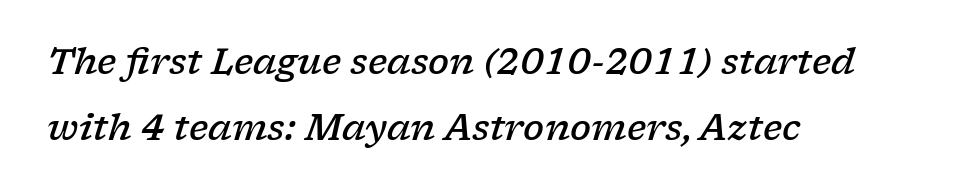
{"serif": "yes", "italic": "yes", "lean": "right", "slant_degrees": 17, "bold": "semi", "weight": "semibold", "width": "wide", "stroke_contrast": "low", "x_height": "medium", "monospaced": "no", "underline": "no", "align": "left", "line_spacing_ratio": 1.88, "letter_spacing": "normal", "letter_spacing_em": 0.0, "glyph_px": 35}
